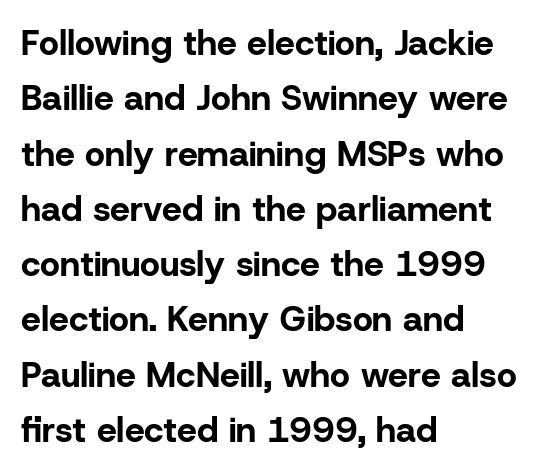
Do the letters lean? They stand straight. Glyph-to-glyph distance matches everyday printed text. Regarding serifs, this sample does without them. Strokes here are thick enough to call this a true bold.
